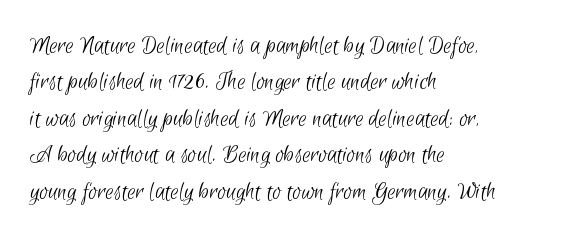
{"bold": "no", "underline": "no", "align": "left", "line_spacing": "normal", "line_spacing_ratio": 1.4, "letter_spacing": "normal", "letter_spacing_em": 0.0, "glyph_px": 26}
